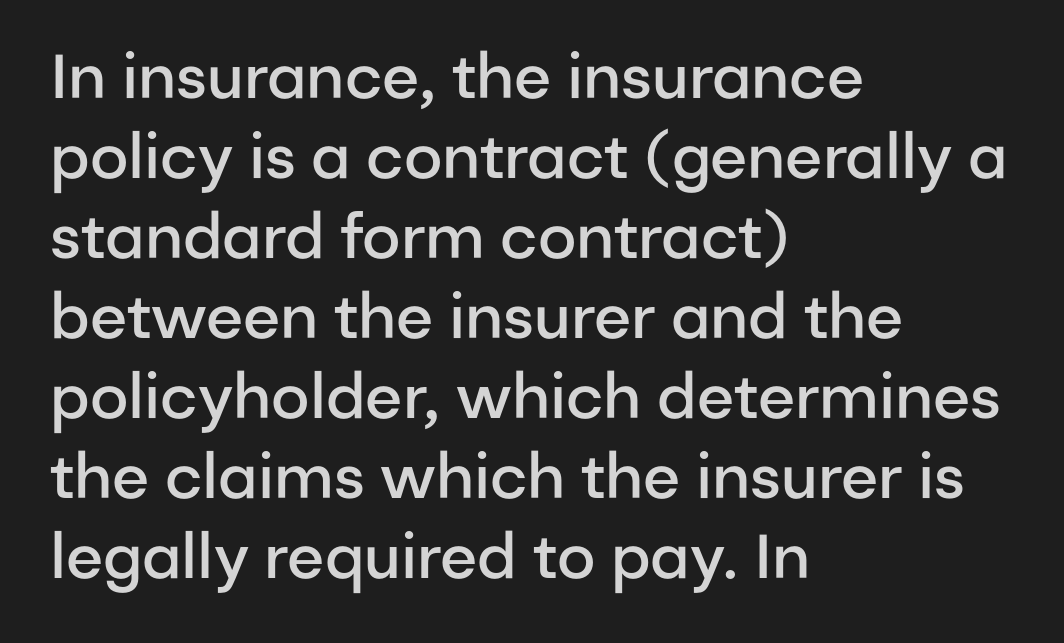
Are there feet on the stems? There aren't — it's a sans. The type is set solid horizontally, with unmodified tracking. A typesetter would call this proportional, since set widths differ per character. The compositor pushed each line to the left boundary. Rendered with straight, roman letterforms.
